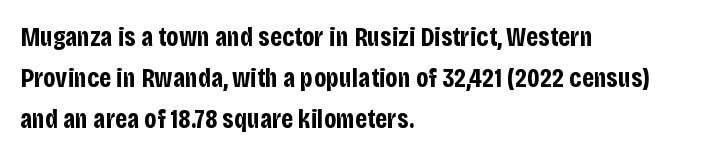
{"italic": "no", "bold": "yes", "underline": "no", "align": "left", "line_spacing": "normal", "line_spacing_ratio": 1.52, "letter_spacing": "normal", "letter_spacing_em": 0.0, "glyph_px": 27}
